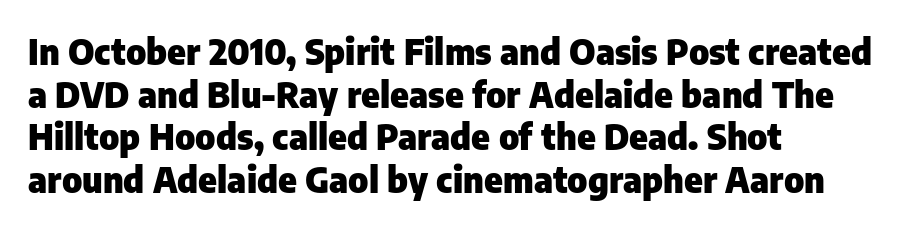
{"serif": "no", "italic": "no", "bold": "yes", "weight": "heavy", "width": "normal", "stroke_contrast": "low", "x_height": "medium", "monospaced": "no", "underline": "no", "align": "left", "line_spacing_ratio": 1.22, "letter_spacing": "normal", "letter_spacing_em": 0.0, "glyph_px": 35}
